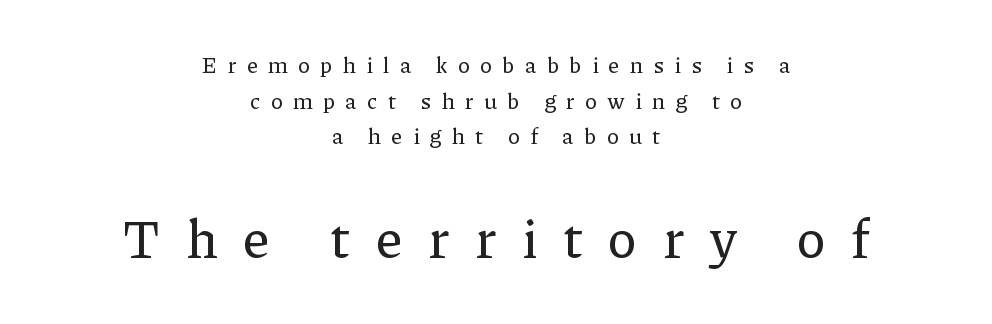
The emphasis by scale lands on block number two, below. The space between consecutive lines is moderate. The passage is arranged like a title page — every line centered. Here the designer chose a conventional face with non-uniform glyph widths. Type style note: has serifs.
